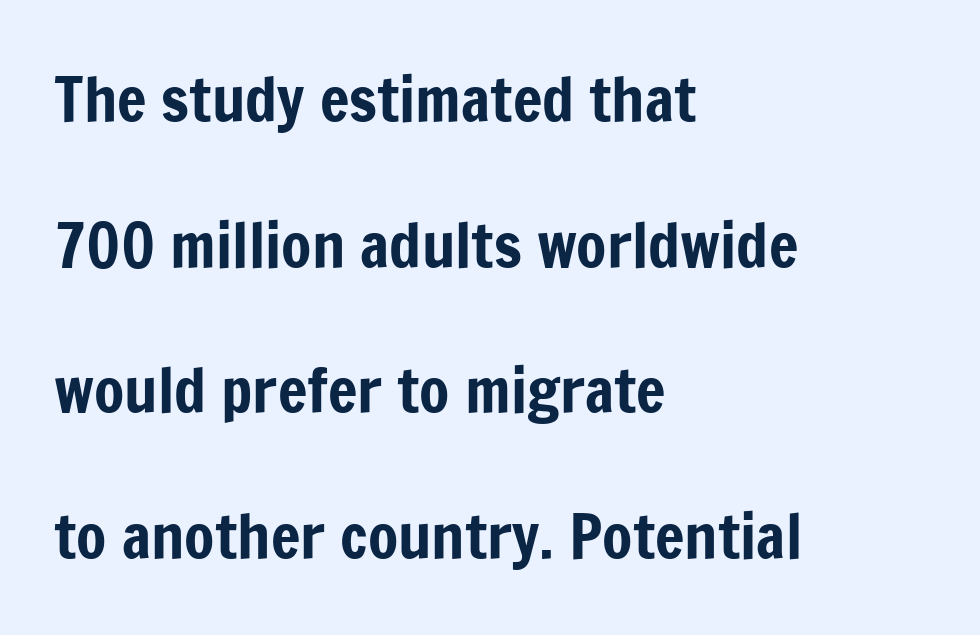
{"serif": "no", "italic": "no", "width": "condensed", "stroke_contrast": "low", "x_height": "medium", "monospaced": "no", "underline": "no", "align": "left", "line_spacing": "loose", "line_spacing_ratio": 2.35, "letter_spacing": "normal", "letter_spacing_em": 0.0, "glyph_px": 62}
